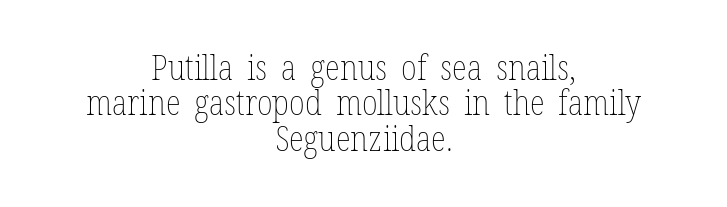
Layout note: lines centered. No extra tracking has been applied to these lines. Spacing verdict: proportional, widths tailored to each character. Vertical stems look standard width or narrower in stroke.
